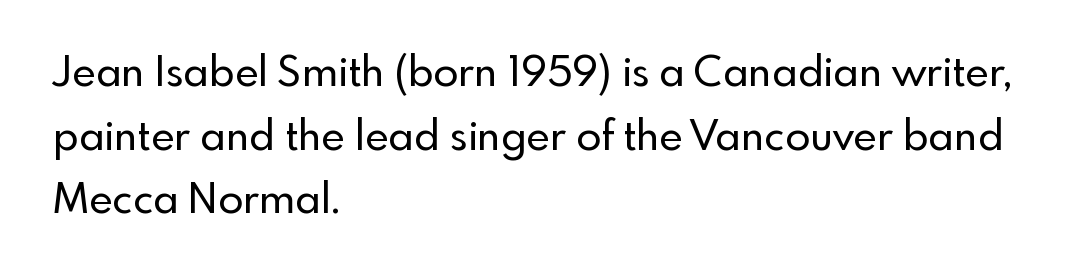
{"serif": "no", "italic": "no", "width": "normal", "x_height": "small", "monospaced": "no", "underline": "no", "align": "left", "line_spacing": "normal", "line_spacing_ratio": 1.55, "letter_spacing": "normal", "letter_spacing_em": 0.0, "glyph_px": 41}
